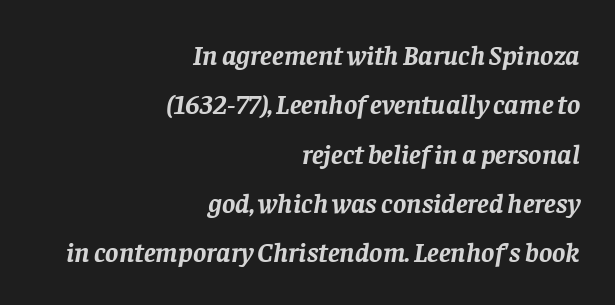
Q: Is the text bold? A: Yes.
Q: Is the text italic (slanted)? A: Yes, it leans right by about 8 degrees.
Q: Is the typeface a serif or a sans-serif typeface? A: Serif.
Q: Is the text underlined? A: No.
Q: How is the paragraph aligned? A: Right-aligned.
Q: Is the spacing between letters normal or unusually wide? A: Normal.
Q: Width (condensed, normal, or wide)? A: Normal.
Q: Stroke contrast? A: Low.
Q: x-height? A: Large.
Q: Monospaced? A: No.
